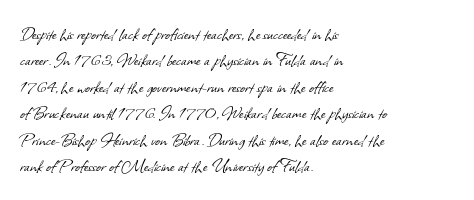
The image shows 21 px text type; set left-aligned, normal line spacing (1.26x), normal letter spacing, not underlined.
